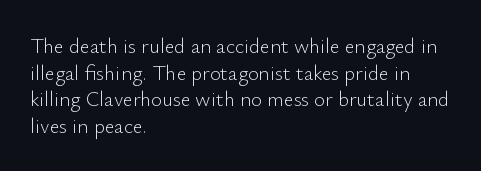
Q: Is the text bold? A: No.
Q: Is the text italic (slanted)? A: No, it is upright.
Q: Is the text underlined? A: No.
Q: How is the paragraph aligned? A: Left-aligned.
Q: Is the spacing between letters normal or unusually wide? A: Normal.
Q: Is the spacing between lines tight, normal or loose? A: Normal.
